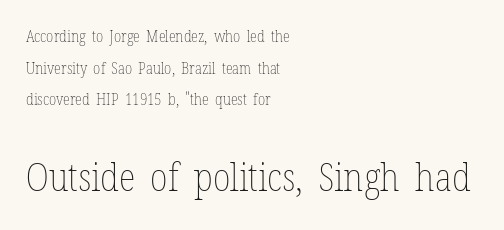
Q: Is the text bold? A: No.
Q: Is the text italic (slanted)? A: No, it is upright.
Q: Is the text underlined? A: No.
Q: How is the paragraph aligned? A: Left-aligned.
Q: Is the spacing between letters normal or unusually wide? A: Normal.
Q: Is the spacing between lines tight, normal or loose? A: Loose.
Q: Which block of text is set in a larger size, the first (top) or the second (bottom)? A: The second (bottom) one.
Q: Width (condensed, normal, or wide)? A: Condensed.
Q: Stroke contrast? A: Low.
Q: x-height? A: Medium.
Q: Monospaced? A: No.
